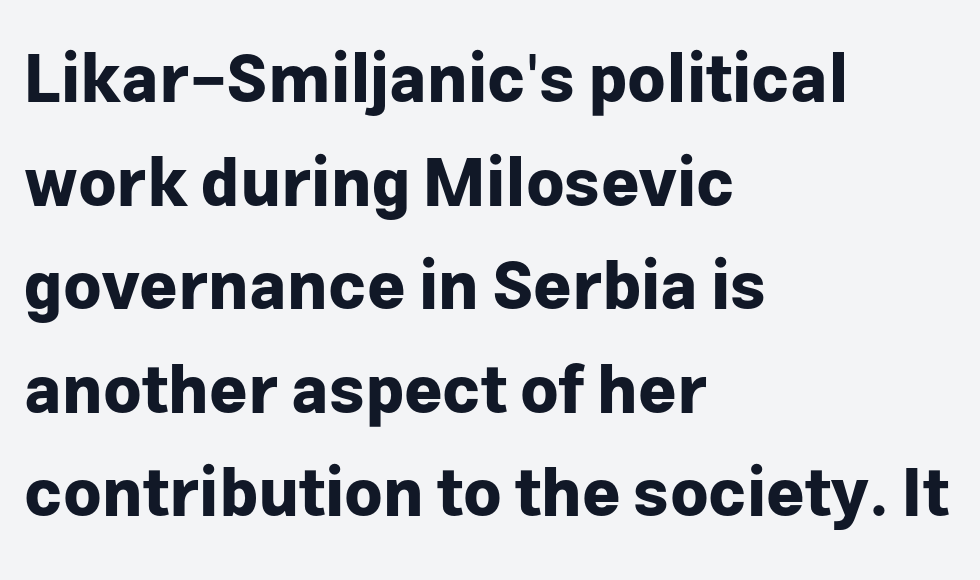
Reading down the block, your eye returns to a fixed left position each line. A full-strength bold gives these letters their thick strokes. Anything drawn beneath the words? Only blank space. Standard letterfit; no display-style spreading of the glyphs. Ordinary non-slanted type is in use. Unlike a traditional serif, this face leaves its strokes unadorned.
